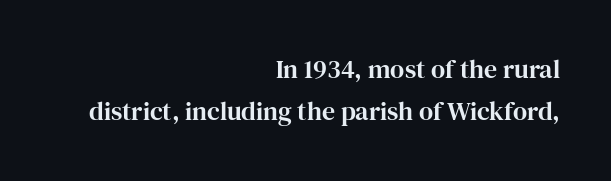
These lines are set flush right with a ragged left edge. The designer left line spacing at the default. The rendering keeps characters at their native spacing. Nobody drew a line under any word here. Vertical strokes here are truly vertical.
